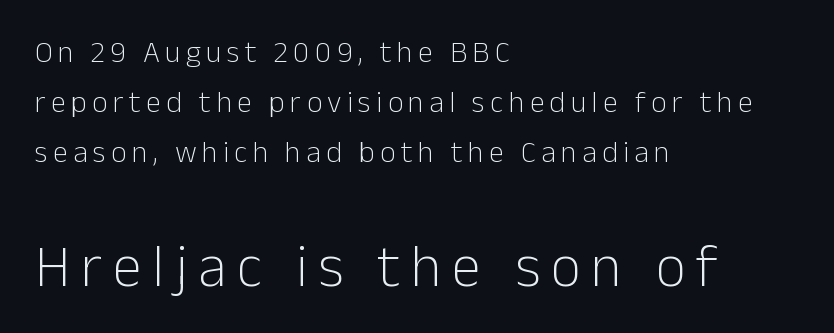
The image shows 59 px light sans-serif type, upright; set left-aligned, normal line spacing (1.66x), not underlined; the second (bottom) block is 1.97x larger; low stroke contrast and a medium x-height.
